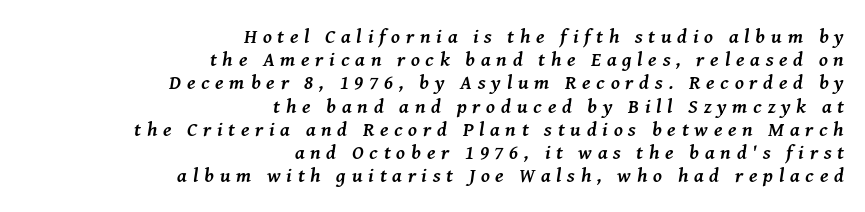
Q: Is the text bold? A: Yes.
Q: Is the text italic (slanted)? A: Yes, it leans right by about 8 degrees.
Q: Is the text underlined? A: No.
Q: How is the paragraph aligned? A: Right-aligned.
Q: Is the spacing between letters normal or unusually wide? A: Unusually wide.
